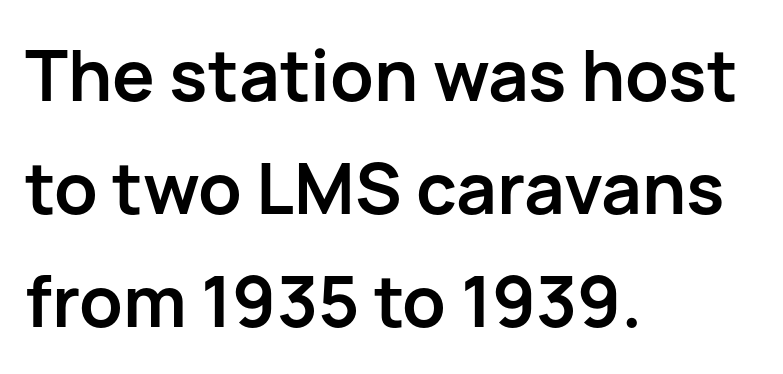
The image shows 71 px semibold sans-serif type, upright; set left-aligned, normal line spacing (1.59x), normal letter spacing, not underlined; low stroke contrast and a medium x-height.
